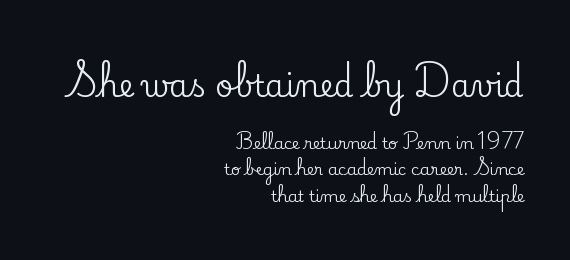
{"serif": "yes", "italic": "no", "width": "normal", "stroke_contrast": "low", "x_height": "small", "monospaced": "no", "underline": "no", "align": "right", "line_spacing": "normal", "line_spacing_ratio": 1.67, "letter_spacing": "normal", "letter_spacing_em": 0.0, "larger_block": "first", "size_ratio": 1.94, "glyph_px": 31}
